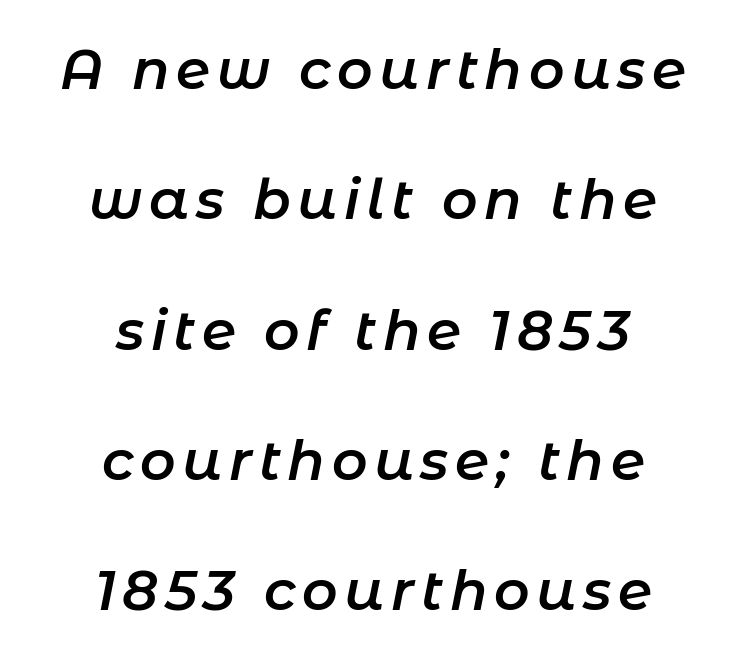
{"italic": "yes", "lean": "right", "slant_degrees": 11, "bold": "semi", "weight": "semibold", "width": "normal", "stroke_contrast": "low", "x_height": "medium", "monospaced": "no", "underline": "no", "align": "center", "line_spacing": "loose", "line_spacing_ratio": 2.37, "glyph_px": 55}
